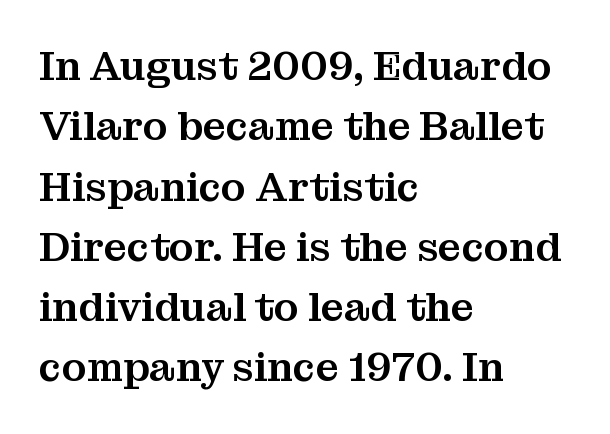
Q: Is the text italic (slanted)? A: No, it is upright.
Q: Is the typeface a serif or a sans-serif typeface? A: Serif.
Q: Is the text underlined? A: No.
Q: How is the paragraph aligned? A: Left-aligned.
Q: Is the spacing between letters normal or unusually wide? A: Normal.
Q: Is the spacing between lines tight, normal or loose? A: Normal.
Q: Width (condensed, normal, or wide)? A: Normal.
Q: Stroke contrast? A: Medium.
Q: x-height? A: Medium.
Q: Monospaced? A: No.
